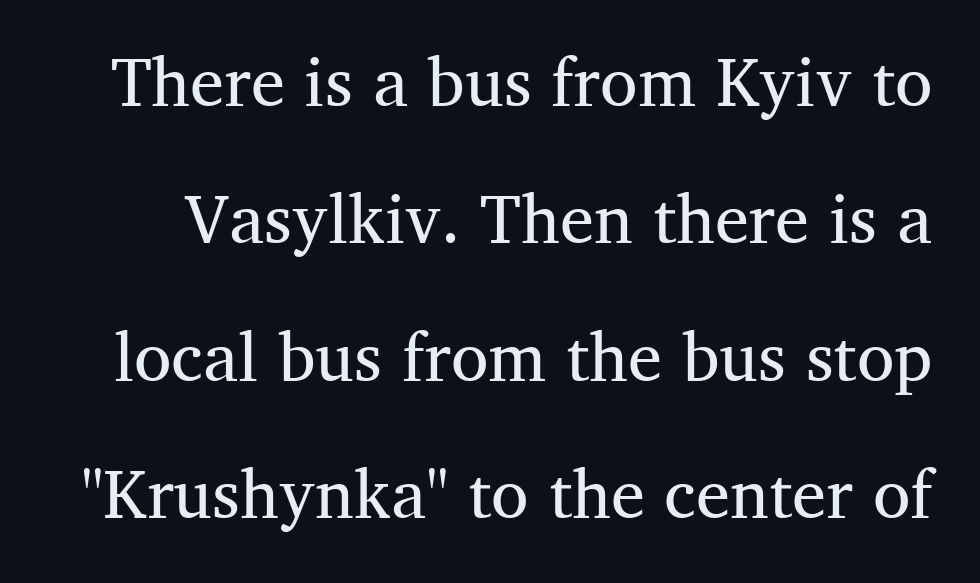
The passage shown is not bold in any degree. Spacing verdict: proportional, widths tailored to each character. This rendering employs a face with finishing strokes, i.e., a serif. A great deal of white space separates one row of letters from the next. How are the letters spaced? Ordinarily, with no added tracking.
